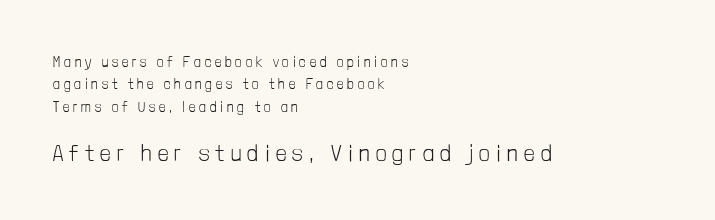
Q: Is the text bold? A: No.
Q: Is the text italic (slanted)? A: No, it is upright.
Q: Is the text underlined? A: No.
Q: How is the paragraph aligned? A: Left-aligned.
Q: Is the spacing between letters normal or unusually wide? A: Unusually wide.
Q: Is the spacing between lines tight, normal or loose? A: Normal.
Q: Which block of text is set in a larger size, the first (top) or the second (bottom)? A: The second (bottom) one.
